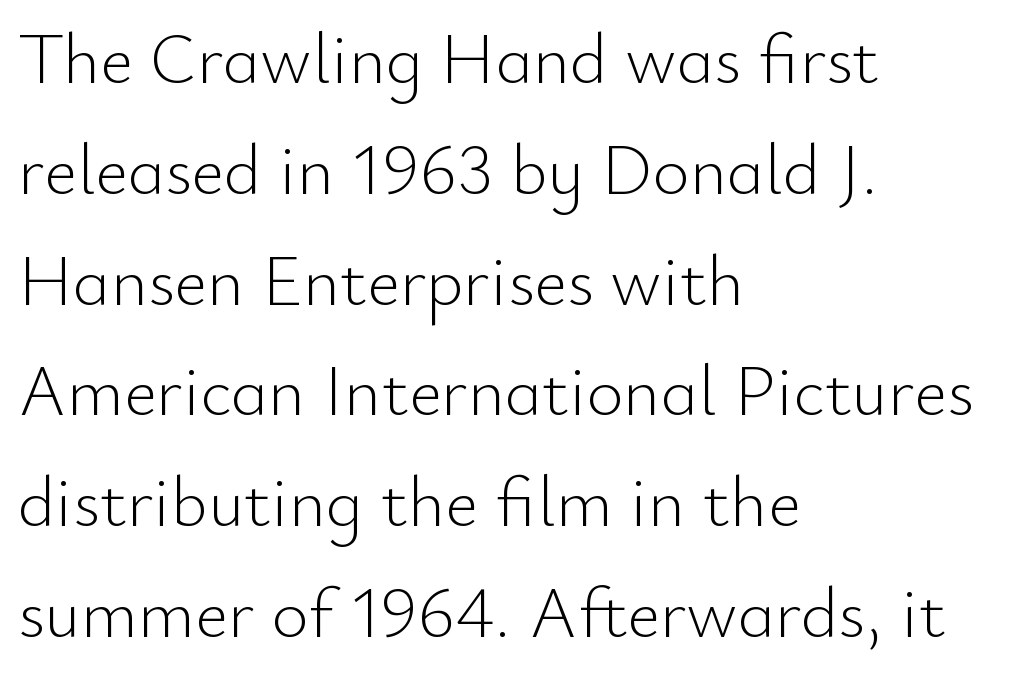
The image shows 71 px light sans-serif type, upright; set left-aligned, normal line spacing (1.56x), normal letter spacing, not underlined; low stroke contrast and a small x-height.
